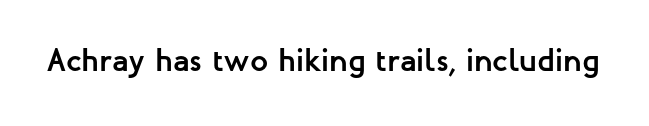
Q: Is the text bold? A: Yes.
Q: Is the text italic (slanted)? A: No, it is upright.
Q: Is the typeface a serif or a sans-serif typeface? A: Sans-serif.
Q: Is the text underlined? A: No.
Q: Is the spacing between letters normal or unusually wide? A: Normal.
Q: Width (condensed, normal, or wide)? A: Normal.
Q: Stroke contrast? A: Low.
Q: x-height? A: Medium.
Q: Monospaced? A: No.
